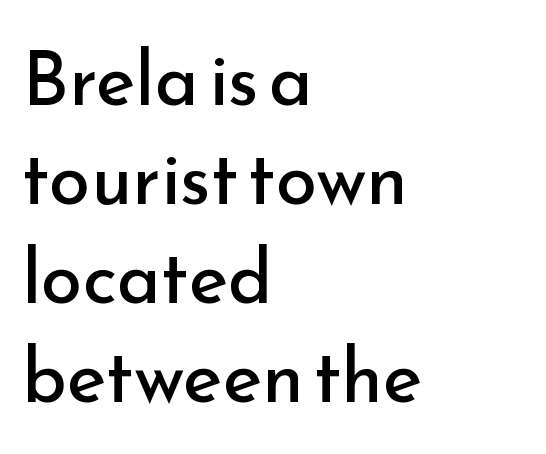
{"serif": "no", "italic": "no", "bold": "no", "weight": "regular", "width": "normal", "stroke_contrast": "low", "x_height": "small", "monospaced": "no", "underline": "no", "align": "left", "line_spacing": "normal", "line_spacing_ratio": 1.32, "letter_spacing": "normal", "letter_spacing_em": 0.0, "glyph_px": 75}
